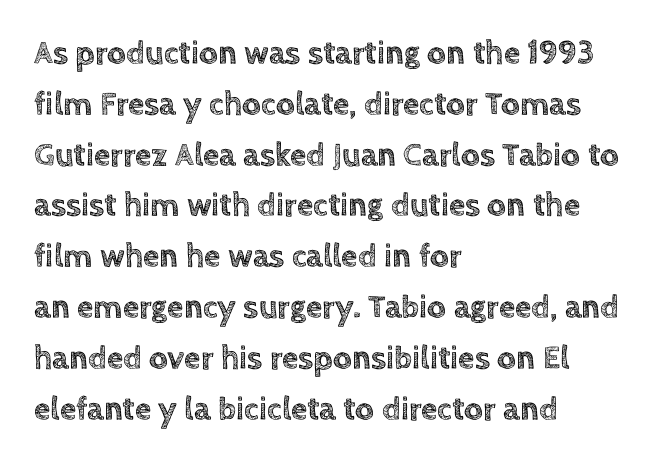
The specimen reads as upright at a glance. Unmarked baselines from the first word to the last. In terms of letterspacing, this is plain default setting. Summary of vertical rhythm: regular, with standard interline spacing. The face used here is proportionally spaced, like ordinary book or web type.
